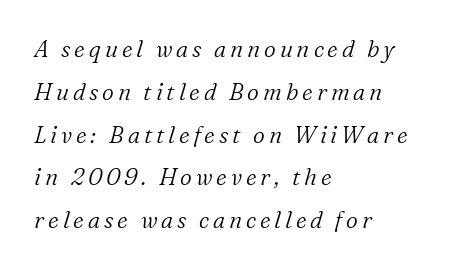
Q: Is the text bold? A: No.
Q: Is the text italic (slanted)? A: Yes, it leans right by about 16 degrees.
Q: Is the text underlined? A: No.
Q: How is the paragraph aligned? A: Left-aligned.
